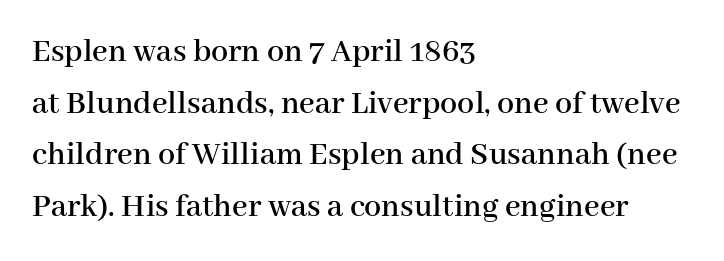
The image shows 34 px serif type, upright; set left-aligned, normal line spacing (1.52x), normal letter spacing, not underlined; high stroke contrast and a medium x-height.
